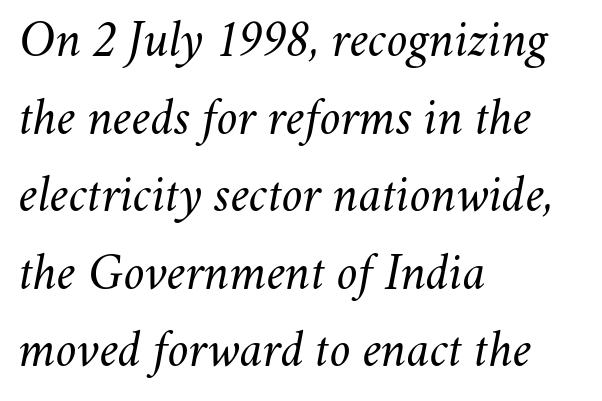
{"italic": "yes", "lean": "right", "slant_degrees": 11, "bold": "no", "weight": "regular", "width": "normal", "stroke_contrast": "medium", "x_height": "small", "monospaced": "no", "underline": "no", "align": "left", "line_spacing": "normal", "line_spacing_ratio": 1.52, "letter_spacing": "normal", "letter_spacing_em": 0.0, "glyph_px": 51}
